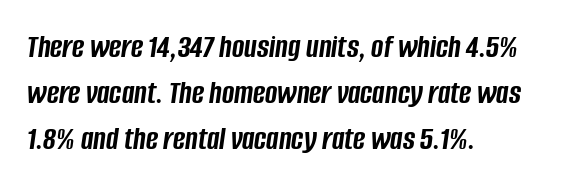
{"italic": "yes", "lean": "right", "slant_degrees": 8, "bold": "yes", "weight": "semibold", "width": "condensed", "stroke_contrast": "low", "x_height": "large", "monospaced": "no", "underline": "no", "align": "left", "line_spacing": "normal", "line_spacing_ratio": 1.39, "letter_spacing": "normal", "letter_spacing_em": 0.0, "glyph_px": 33}
